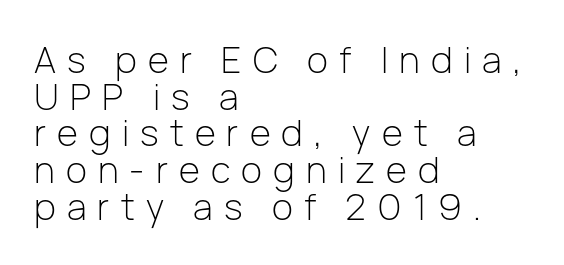
{"serif": "no", "italic": "no", "bold": "no", "weight": "light", "width": "normal", "stroke_contrast": "low", "x_height": "medium", "monospaced": "no", "underline": "no", "align": "left", "line_spacing": "tight", "line_spacing_ratio": 1.02, "letter_spacing": "wide", "letter_spacing_em": 0.31, "glyph_px": 36}
